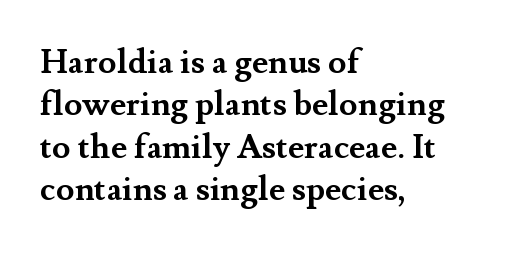
{"serif": "yes", "italic": "no", "bold": "yes", "weight": "semibold", "width": "normal", "stroke_contrast": "medium", "x_height": "small", "monospaced": "no", "underline": "no", "align": "left", "line_spacing": "normal", "line_spacing_ratio": 1.25, "letter_spacing": "normal", "letter_spacing_em": 0.0, "glyph_px": 34}
